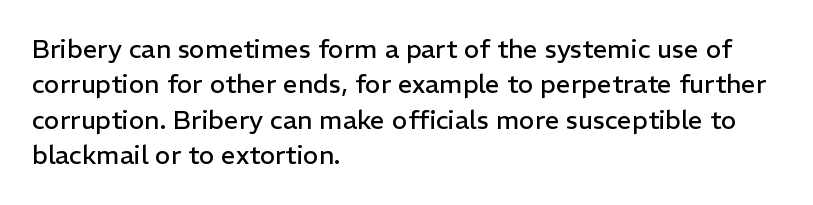
Vertically, the passage feels balanced, rows spaced as you'd expect. No italicization has been applied; the sample stays upright. A bare baseline throughout the passage. Think standard paragraph weight, or any step lighter than that.
